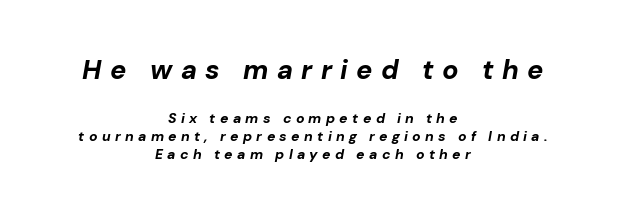
The image shows 27 px bold type, italic (leaning right); set centered, normal line spacing (1.3x), unusually wide letter spacing (+0.31 em), not underlined; the first (top) block is 1.93x larger.
